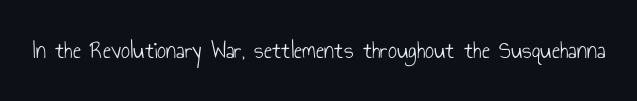
The rendering keeps characters at their native spacing. The font sits on the lighter half of the weight spectrum, regular included. Quick note: underline off. Is there any slant? The stems are plumb.
